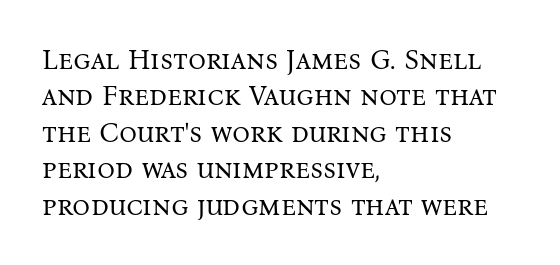
The image shows 28 px regular-weight serif type, upright; set left-aligned, normal line spacing (1.3x), normal letter spacing, not underlined; medium stroke contrast and a medium x-height.
